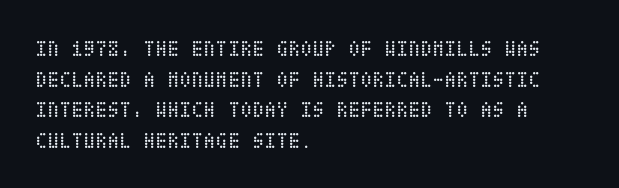
{"italic": "no", "bold": "no", "underline": "no", "align": "left", "line_spacing": "normal", "line_spacing_ratio": 1.39, "letter_spacing": "normal", "letter_spacing_em": 0.0, "glyph_px": 22}
